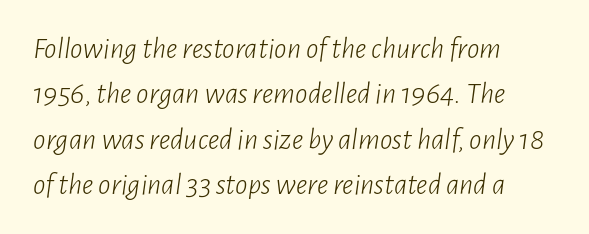
{"italic": "yes", "lean": "right", "slant_degrees": 7, "bold": "no", "weight": "light", "width": "condensed", "stroke_contrast": "low", "x_height": "medium", "monospaced": "no", "underline": "no", "align": "left", "line_spacing": "normal", "line_spacing_ratio": 1.46, "letter_spacing": "normal", "letter_spacing_em": 0.0, "glyph_px": 31}
